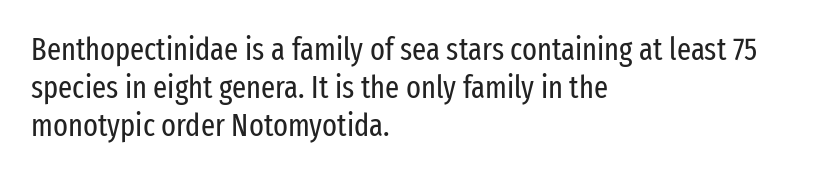
{"serif": "no", "italic": "no", "bold": "no", "weight": "regular", "width": "condensed", "stroke_contrast": "low", "x_height": "medium", "monospaced": "no", "underline": "no", "align": "left", "line_spacing_ratio": 1.23, "letter_spacing": "normal", "letter_spacing_em": 0.0, "glyph_px": 31}
